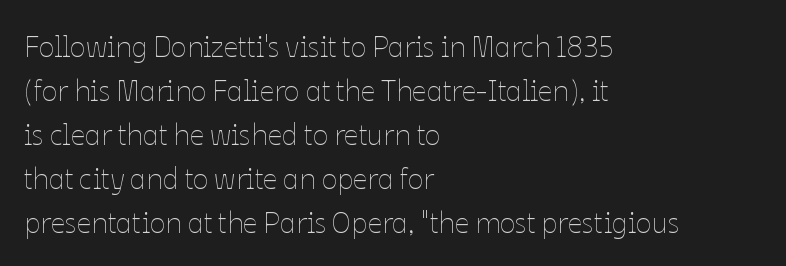
{"italic": "no", "bold": "no", "weight": "thin", "width": "normal", "stroke_contrast": "low", "x_height": "medium", "monospaced": "no", "underline": "no", "align": "left", "line_spacing": "normal", "line_spacing_ratio": 1.52, "letter_spacing": "normal", "letter_spacing_em": 0.0, "glyph_px": 29}
